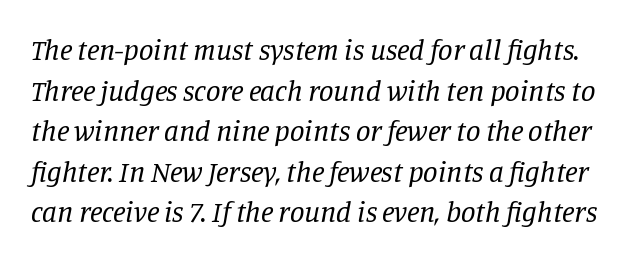
{"serif": "yes", "italic": "yes", "lean": "right", "slant_degrees": 11, "bold": "no", "weight": "regular", "width": "normal", "stroke_contrast": "low", "x_height": "large", "monospaced": "no", "underline": "no", "line_spacing": "normal", "line_spacing_ratio": 1.4, "letter_spacing": "normal", "letter_spacing_em": 0.0, "glyph_px": 29}
